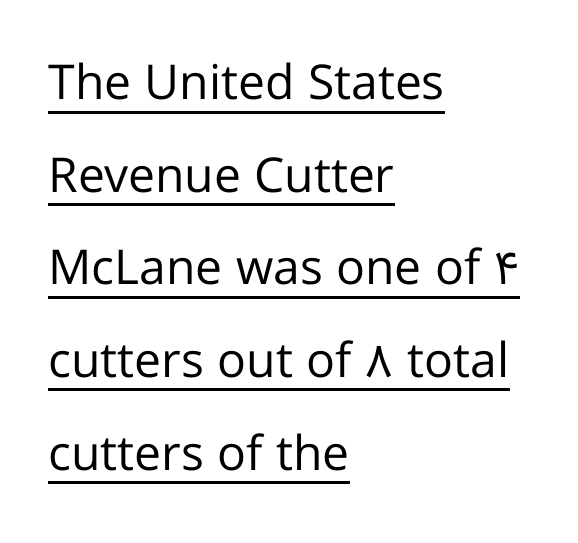
{"serif": "no", "italic": "no", "bold": "no", "weight": "regular", "width": "normal", "stroke_contrast": "low", "x_height": "medium", "monospaced": "no", "underline": "yes", "align": "left", "line_spacing": "loose", "line_spacing_ratio": 1.93, "letter_spacing": "normal", "letter_spacing_em": 0.0, "glyph_px": 48}
